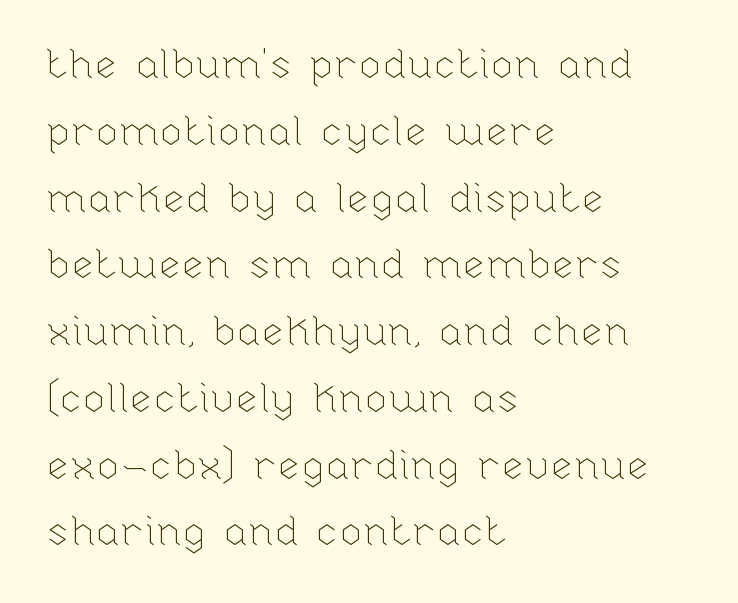
The image shows 42 px thin type, upright; set left-aligned, normal line spacing (1.59x), normal letter spacing, not underlined; low stroke contrast and a medium x-height.
